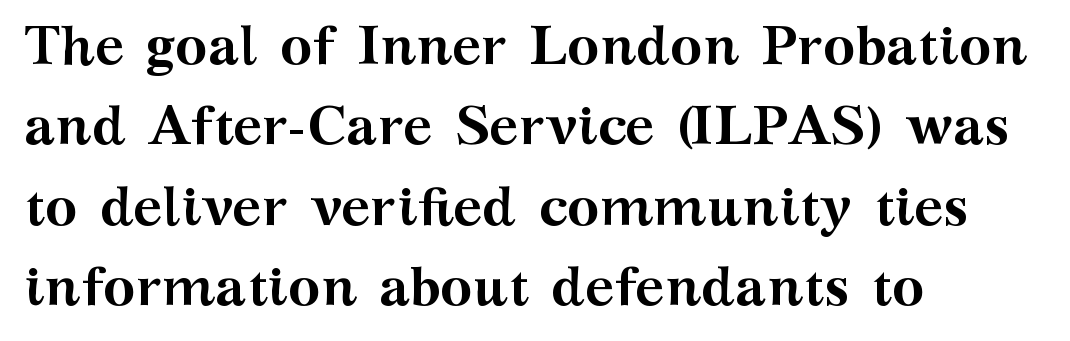
The typography opts for an upright posture over an oblique one. Each glyph is drawn with heavy, bold strokes. Tracking value appears to be zero — textbook default spacing. A bare baseline throughout the passage.
